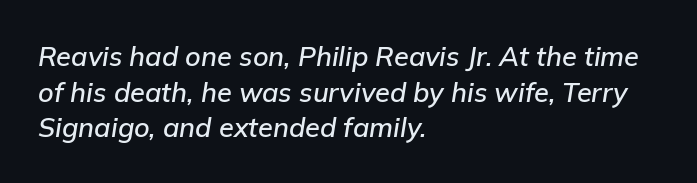
The image shows 27 px text type, italic (leaning right); set left-aligned, normal line spacing (1.32x), normal letter spacing, not underlined.
